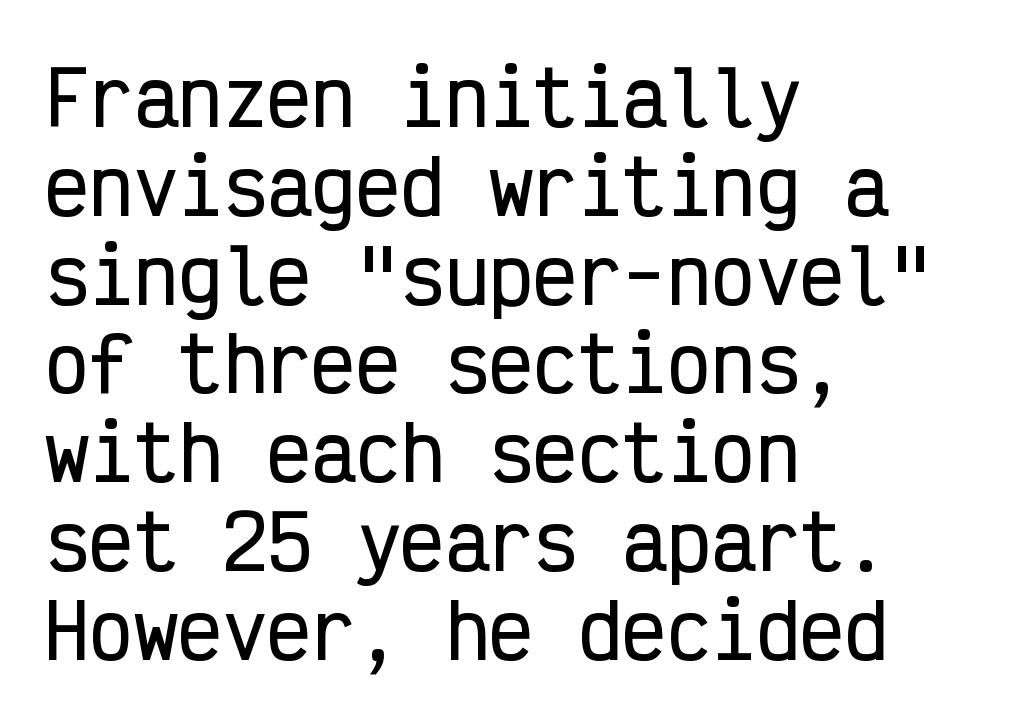
Caption: standard tracking, unaltered. Left-aligned paragraph, ragged on the right. This is sans-serif lettering, the kind often seen on screens and signage. No word sits above an underline.
